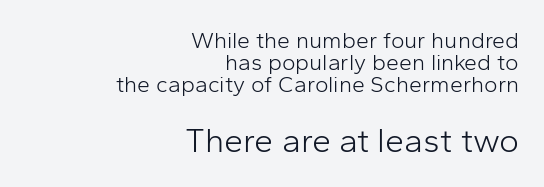
The image shows 34 px light sans-serif type, upright; set right-aligned, tight line spacing (0.96x), normal letter spacing, not underlined; the second (bottom) block is 1.48x larger; low stroke contrast and a medium x-height.
